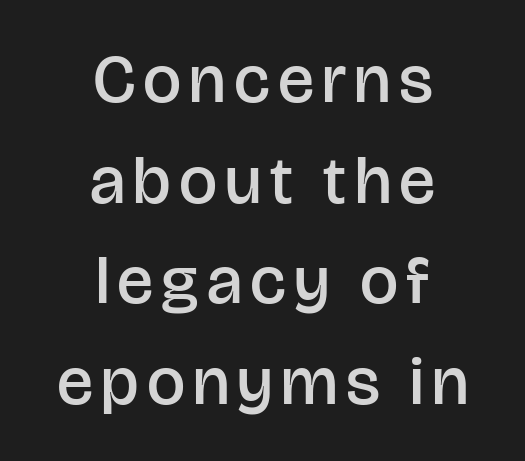
No feet cap the strokes, marking this as sans-serif type. The space directly below the letters is spotless. The letters are semibold — heavier than regular but short of a full bold. Think of a printed novel: that variable character pitch is what you see here.
